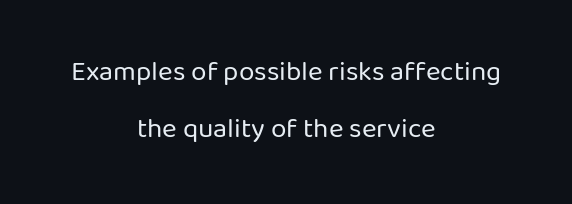
{"serif": "no", "italic": "no", "bold": "no", "weight": "regular", "width": "normal", "stroke_contrast": "low", "x_height": "medium", "monospaced": "no", "underline": "no", "align": "center", "line_spacing": "loose", "line_spacing_ratio": 2.05, "letter_spacing": "normal", "letter_spacing_em": 0.0, "glyph_px": 28}
